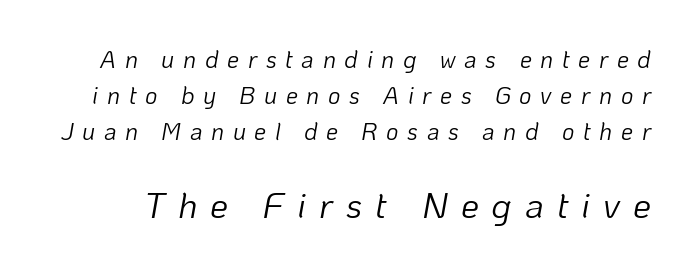
The image shows 36 px light type, italic (leaning right); set normal line spacing (1.51x), unusually wide letter spacing (+0.36 em), not underlined; the second (bottom) block is 1.5x larger; low stroke contrast and a medium x-height.
